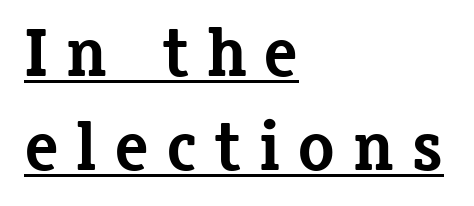
The image shows 69 px bold serif type, upright; set left-aligned, normal line spacing (1.36x), unusually wide letter spacing (+0.24 em), underlined; low stroke contrast and a medium x-height.
